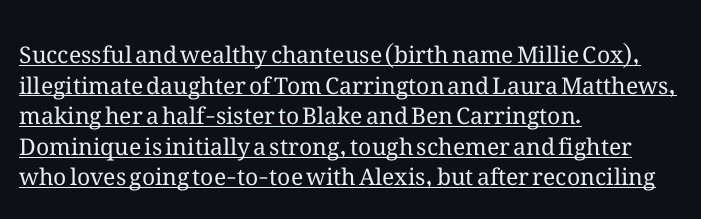
Q: Is the text bold? A: No.
Q: Is the text italic (slanted)? A: No, it is upright.
Q: Is the text underlined? A: Yes.
Q: How is the paragraph aligned? A: Left-aligned.
Q: Is the spacing between letters normal or unusually wide? A: Normal.
Q: Is the spacing between lines tight, normal or loose? A: Normal.
